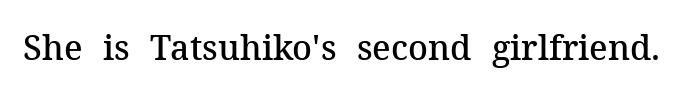
The image shows 34 px semibold serif type, upright; set normal letter spacing, not underlined; medium stroke contrast and a medium x-height.
